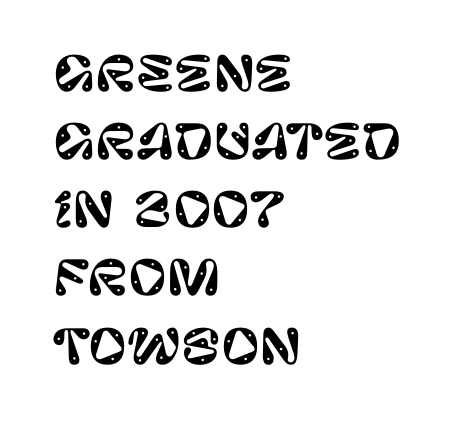
Q: Is the text italic (slanted)? A: Yes.
Q: Is the typeface a serif or a sans-serif typeface? A: Sans-serif.
Q: Is the text underlined? A: No.
Q: How is the paragraph aligned? A: Left-aligned.
Q: Is the spacing between letters normal or unusually wide? A: Normal.
Q: Is the spacing between lines tight, normal or loose? A: Normal.
Q: Width (condensed, normal, or wide)? A: Normal.
Q: Stroke contrast? A: Low.
Q: x-height? A: Large.
Q: Monospaced? A: No.
